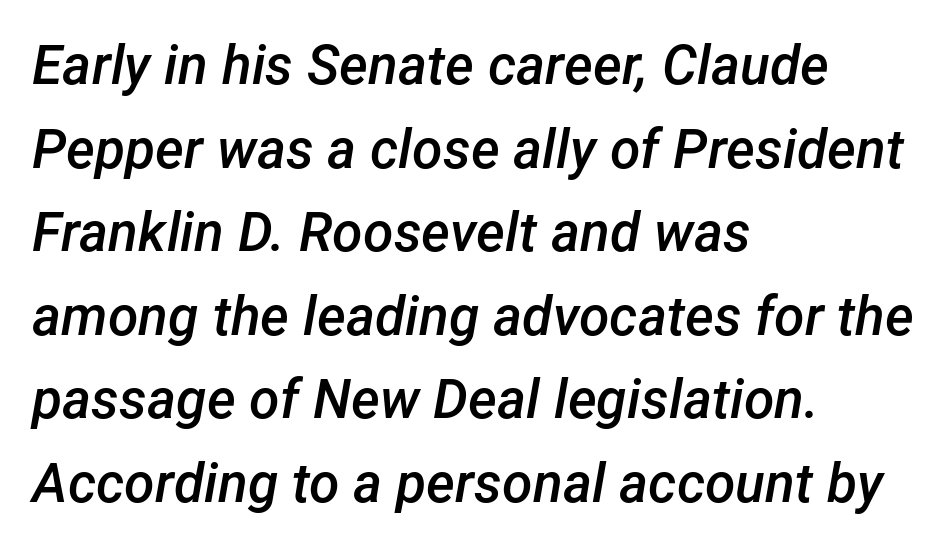
Q: Is the text bold? A: Semi-bold.
Q: Is the text italic (slanted)? A: Yes, it leans right by about 12 degrees.
Q: Is the text underlined? A: No.
Q: How is the paragraph aligned? A: Left-aligned.
Q: Is the spacing between letters normal or unusually wide? A: Normal.
Q: Is the spacing between lines tight, normal or loose? A: Normal.
Q: Width (condensed, normal, or wide)? A: Normal.
Q: Stroke contrast? A: Low.
Q: x-height? A: Medium.
Q: Monospaced? A: No.
